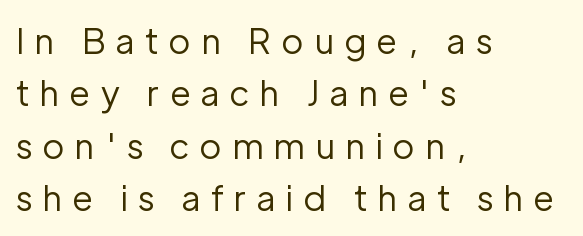
{"serif": "no", "italic": "no", "bold": "no", "weight": "regular", "width": "normal", "stroke_contrast": "low", "x_height": "medium", "monospaced": "no", "underline": "no", "align": "left", "line_spacing": "normal", "line_spacing_ratio": 1.5, "letter_spacing": "wide", "letter_spacing_em": 0.31, "glyph_px": 35}
